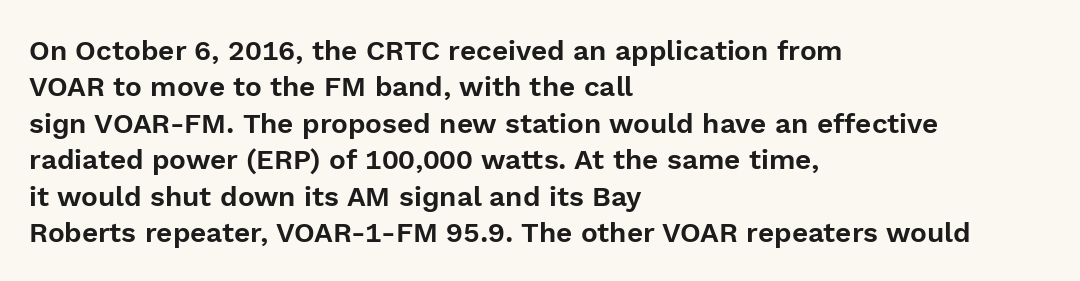
The image shows 28 px sans-serif type, upright; set left-aligned, normal line spacing (1.3x), normal letter spacing, not underlined; a medium x-height.
